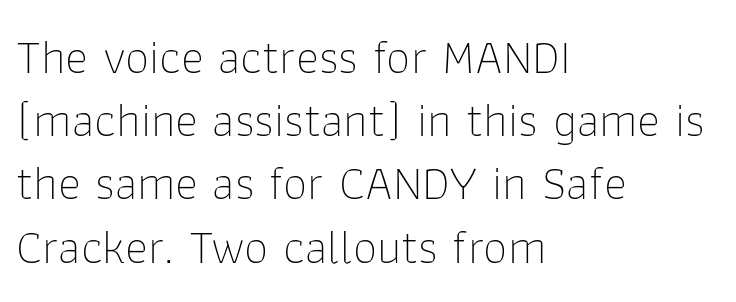
Q: Is the text bold? A: No.
Q: Is the text italic (slanted)? A: No, it is upright.
Q: Is the typeface a serif or a sans-serif typeface? A: Sans-serif.
Q: Is the text underlined? A: No.
Q: How is the paragraph aligned? A: Left-aligned.
Q: Is the spacing between letters normal or unusually wide? A: Normal.
Q: Is the spacing between lines tight, normal or loose? A: Normal.
Q: Width (condensed, normal, or wide)? A: Normal.
Q: Stroke contrast? A: Low.
Q: x-height? A: Medium.
Q: Monospaced? A: No.
